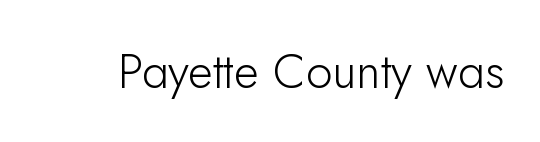
Q: Is the text bold? A: No.
Q: Is the text italic (slanted)? A: No, it is upright.
Q: Is the typeface a serif or a sans-serif typeface? A: Sans-serif.
Q: Is the text underlined? A: No.
Q: Is the spacing between letters normal or unusually wide? A: Normal.
Q: Width (condensed, normal, or wide)? A: Normal.
Q: Stroke contrast? A: Low.
Q: x-height? A: Small.
Q: Monospaced? A: No.
